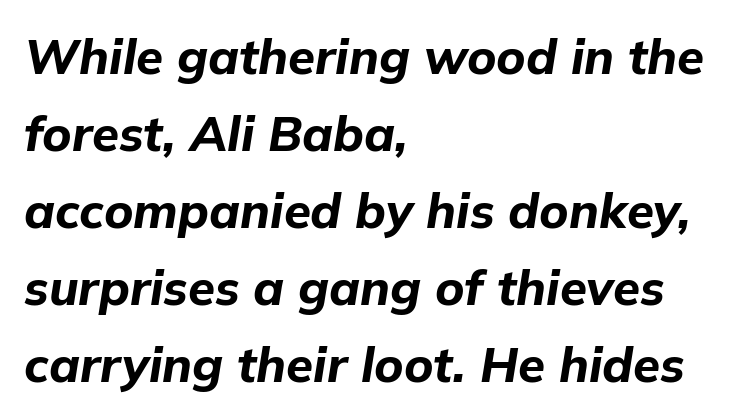
Only glyphs here, with clear space below each row. The ragged edge is on the right, which tells us the setting is flush left. Rendered with sloped, italic letterforms. If you measured baseline to baseline, you'd find a middling distance. Proportional: the letters do not fall into vertical columns. What weight is shown? A full bold with thick strokes.
